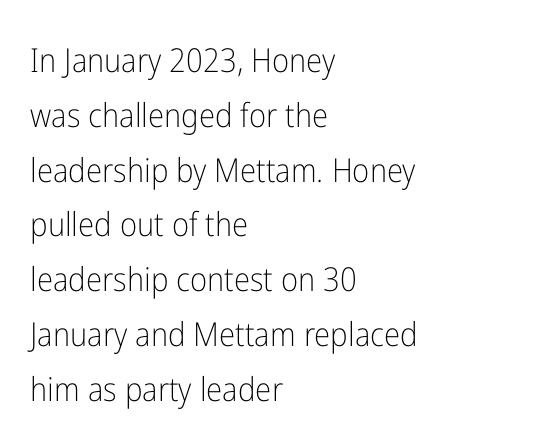
{"serif": "no", "italic": "no", "bold": "no", "weight": "light", "width": "condensed", "stroke_contrast": "low", "x_height": "medium", "monospaced": "no", "underline": "no", "align": "left", "line_spacing": "normal", "line_spacing_ratio": 1.66, "letter_spacing": "normal", "letter_spacing_em": 0.0, "glyph_px": 33}
